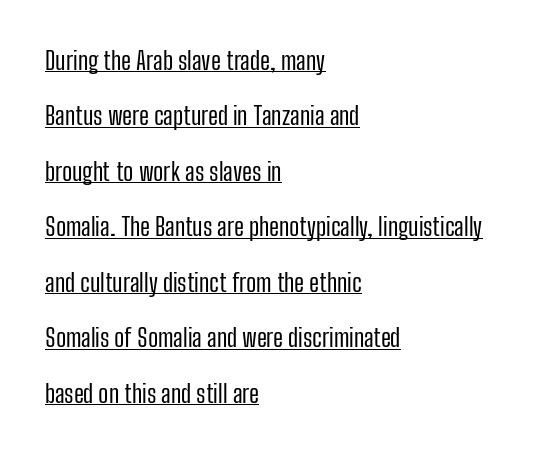
No letter is thick-stroked: the sample isn't bold. Italic: no, the glyphs are upright roman. Left-aligned paragraph, ragged on the right. Observe the ordinary spacing: letters are neighbours, not strangers. The passage shown stacks its lines with a broad gap.
